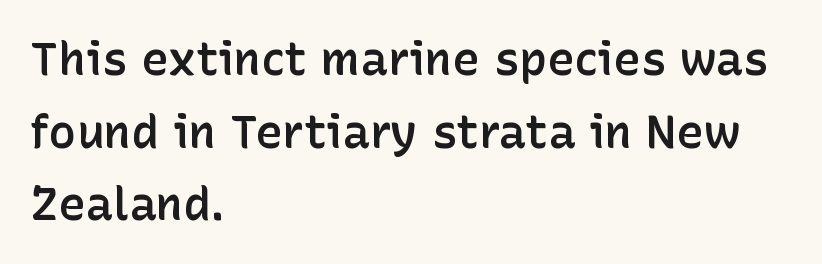
{"serif": "no", "italic": "no", "bold": "semi", "weight": "semibold", "width": "normal", "stroke_contrast": "low", "x_height": "medium", "monospaced": "no", "underline": "no", "align": "left", "line_spacing": "normal", "line_spacing_ratio": 1.58, "letter_spacing": "normal", "letter_spacing_em": 0.0, "glyph_px": 46}
